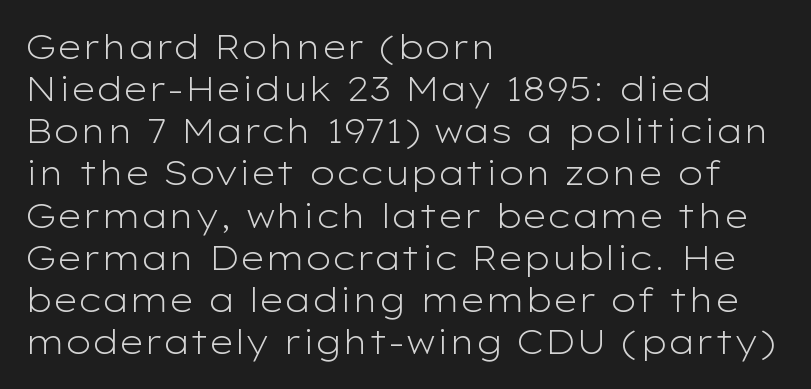
The image shows 34 px light, wide sans-serif type, upright; set left-aligned, line spacing 1.24x, normal letter spacing, not underlined; low stroke contrast and a medium x-height.
